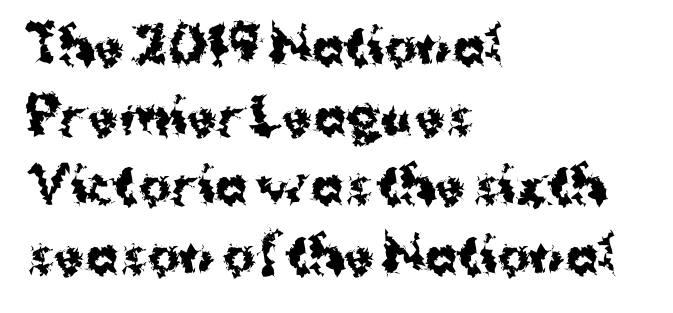
The font is running at its bold setting. The font's upright variant was chosen for this text. The passage shown is typed in a proportional face where columns would drift. The block of text has a typical density, with ordinary space between rows. Unlike a traditional serif, this face leaves its strokes unadorned. Descenders are the only things crossing below the line.
